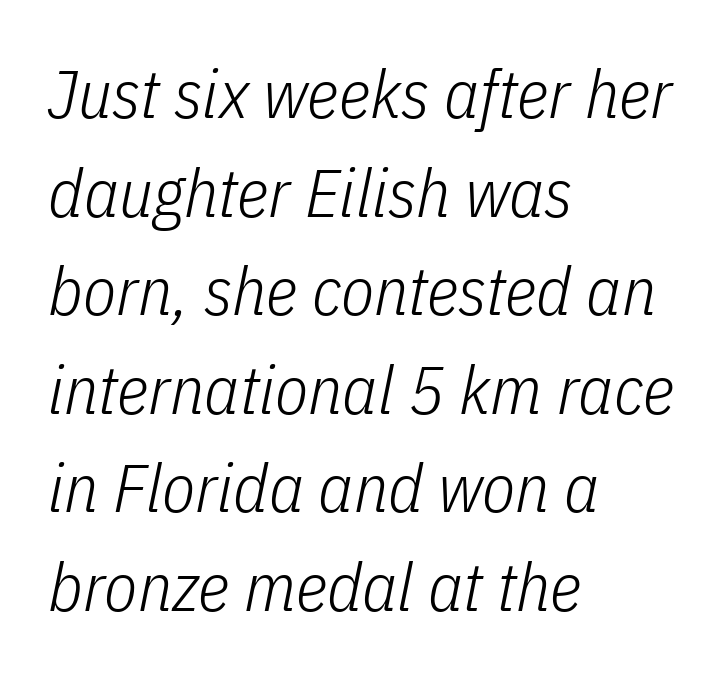
{"italic": "yes", "lean": "right", "slant_degrees": 11, "bold": "no", "weight": "light", "width": "condensed", "stroke_contrast": "low", "x_height": "medium", "monospaced": "no", "underline": "no", "align": "left", "line_spacing": "normal", "line_spacing_ratio": 1.45, "letter_spacing": "normal", "letter_spacing_em": 0.0, "glyph_px": 68}
